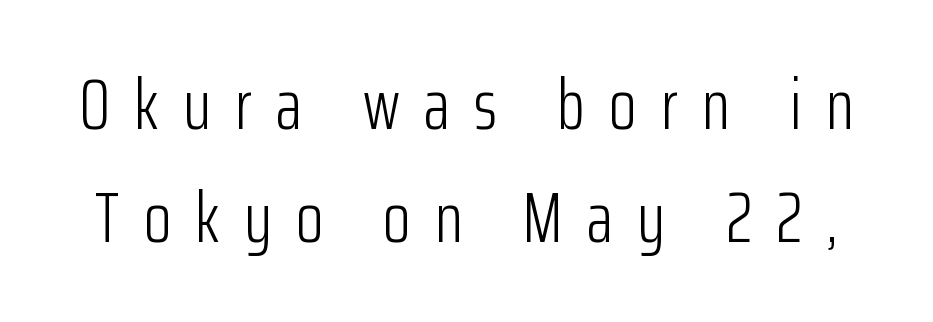
{"serif": "no", "italic": "no", "bold": "no", "weight": "light", "width": "condensed", "stroke_contrast": "low", "x_height": "medium", "monospaced": "no", "underline": "no", "line_spacing": "normal", "line_spacing_ratio": 1.59, "letter_spacing": "wide", "letter_spacing_em": 0.34, "glyph_px": 71}
